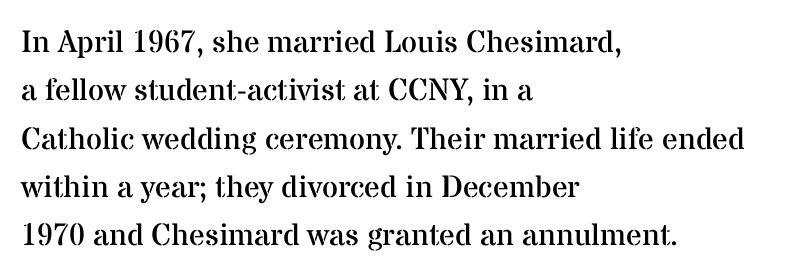
Note the varied advance widths — an 'i' is clearly narrower than an 'm'. The setting favours the left margin, as ordinary paragraphs usually do. The font sits on the lighter half of the weight spectrum, regular included. Ascenders rise straight up at ninety degrees. Examine the stroke ends and you'll spot serifs.
